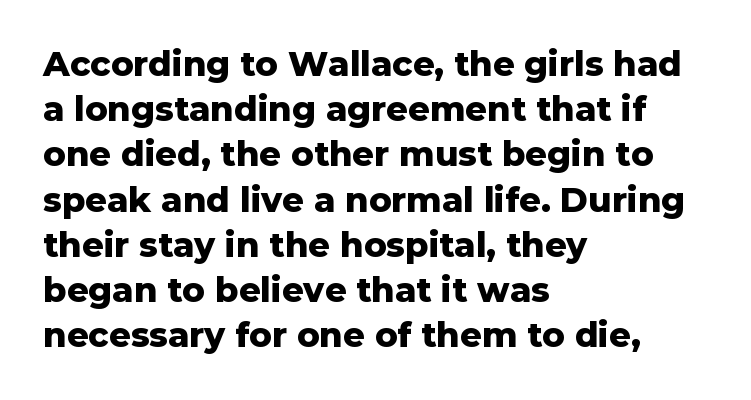
Varying glyph widths throughout — classic text-font behaviour. Do the letters lean? They stand straight. Does the copy run flush right? No — it runs flush left. The passage shown is typeset with a sans-serif family. Strong, thick strokes mark this as bold type. Each row of text sits above clean, open space.
